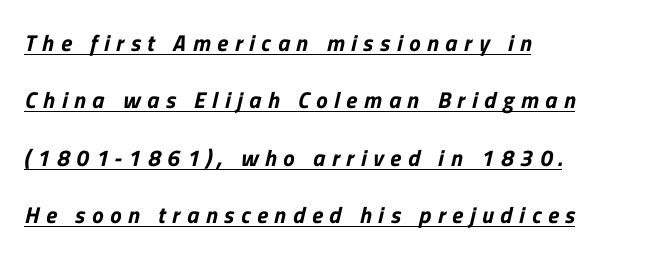
{"underline": "yes", "align": "left", "line_spacing": "loose", "line_spacing_ratio": 2.5, "letter_spacing": "wide", "letter_spacing_em": 0.29, "glyph_px": 23}
